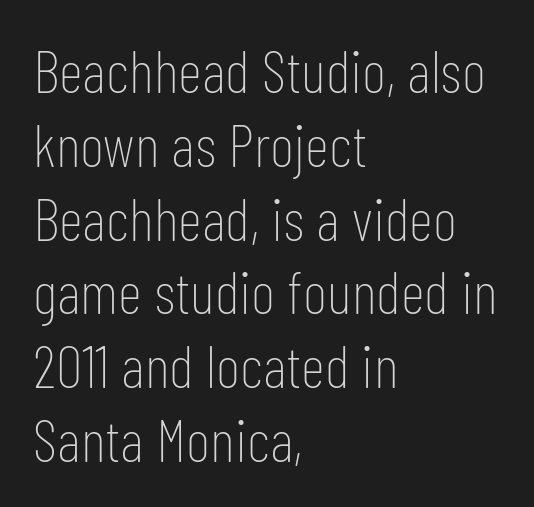
The image shows 60 px thin, condensed sans-serif type, upright; set left-aligned, line spacing 1.23x, normal letter spacing, not underlined; low stroke contrast and a medium x-height.
